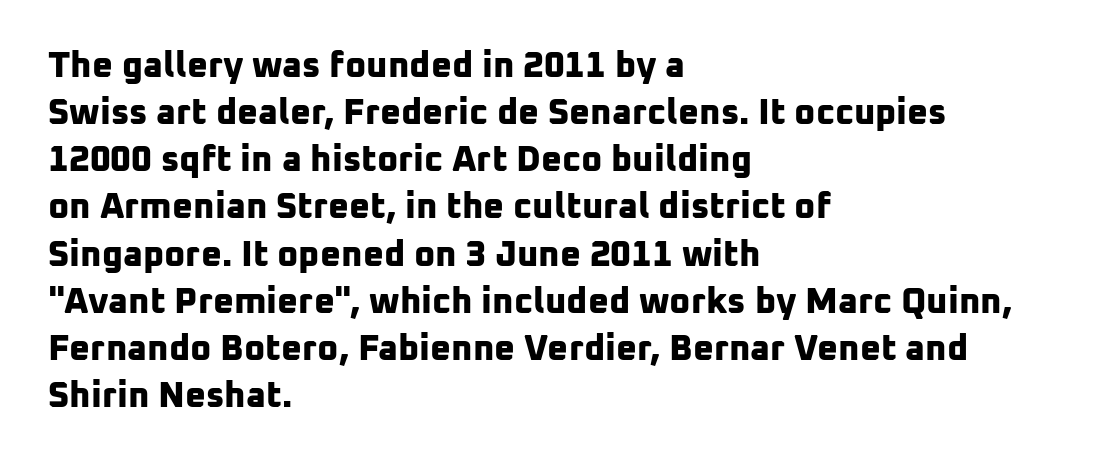
Q: Is the text bold? A: Yes.
Q: Is the typeface a serif or a sans-serif typeface? A: Sans-serif.
Q: Is the text underlined? A: No.
Q: How is the paragraph aligned? A: Left-aligned.
Q: Is the spacing between letters normal or unusually wide? A: Normal.
Q: Is the spacing between lines tight, normal or loose? A: Normal.
Q: Width (condensed, normal, or wide)? A: Normal.
Q: Stroke contrast? A: Low.
Q: x-height? A: Medium.
Q: Monospaced? A: No.
